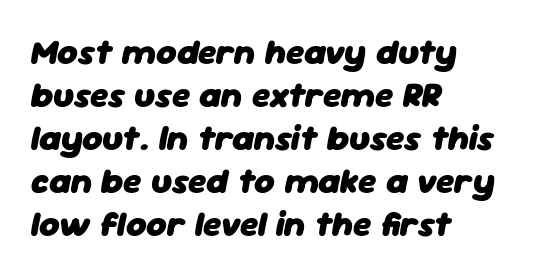
Quick note: underline off. Proportional: the letters do not fall into vertical columns. The letters sit at their default tracking, neither squeezed nor spread. The passage is arranged the way most books set body copy — flush left. The letters are slanted; this is an italic face.
